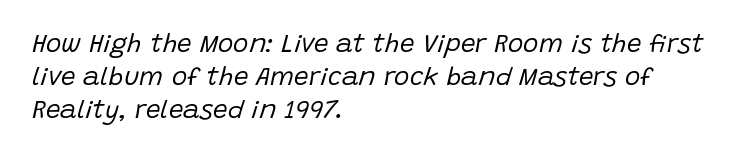
Q: Is the text bold? A: No.
Q: Is the text italic (slanted)? A: Yes, it leans right by about 15 degrees.
Q: Is the text underlined? A: No.
Q: How is the paragraph aligned? A: Left-aligned.
Q: Is the spacing between letters normal or unusually wide? A: Normal.
Q: Is the spacing between lines tight, normal or loose? A: Normal.
